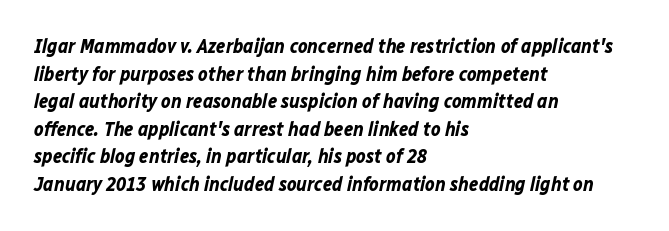
Plenty of ink on the page — the face is bold. Compared with ordinary roman type, these characters are visibly tilted. The words here are not underlined. Successive baselines arrive at the customary interval. The paragraph has a hard left edge and a soft right edge.
